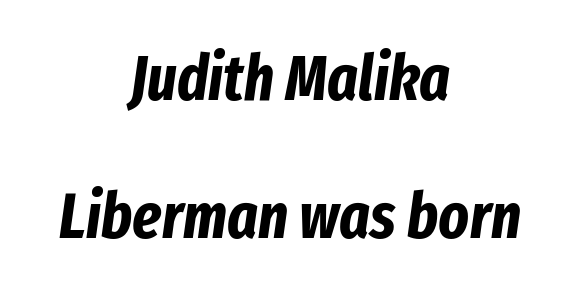
What stands out about the letter spacing? Nothing — it is the standard amount. The passage is arranged like a title page — every line centered. Character widths vary here, with narrow letters taking less room than wide ones. The block of text is sparse from top to bottom, with ample space between rows. Honestly, there is no underline to notice here at all. These lines carry a lot of weight — the face is fully bold.
